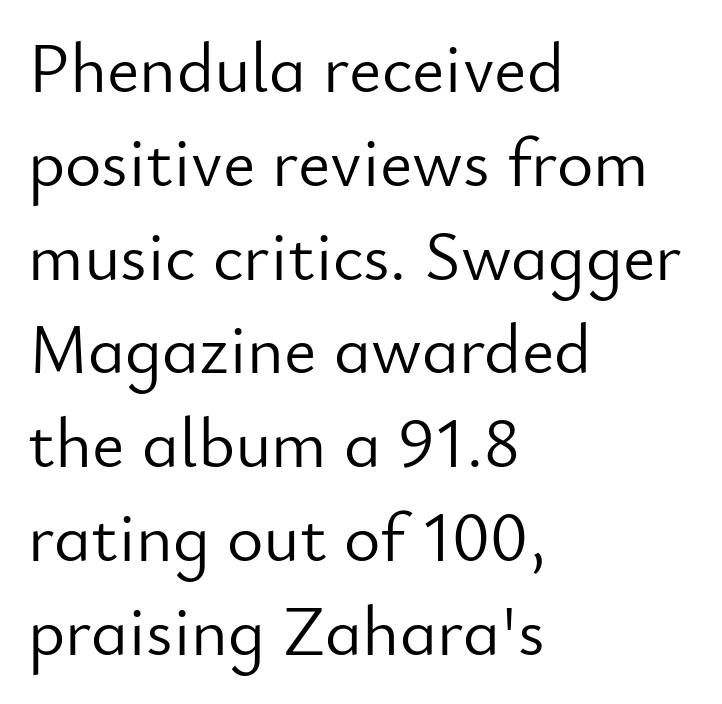
The passage shown is typed in a proportional face where columns would drift. Glyph-to-glyph distance matches everyday printed text. Beneath every word, the page is bare. You can tell from the bare stems that sans-serif type was used. Short and long lines alike share a common starting point at left. Stems and bowls with no extra thickness — not bold.
